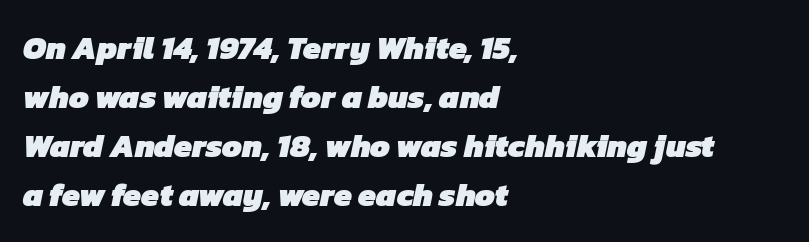
Caption: bold face, heavy strokes. Summary of vertical rhythm: regular, with standard interline spacing. Words appear dense and cohesive because spacing is normal. Horizontally, the lines are justified to the leading edge only. Do the characters align in a grid? No, the font is proportional. Letters rest on an invisible, unmarked baseline.
